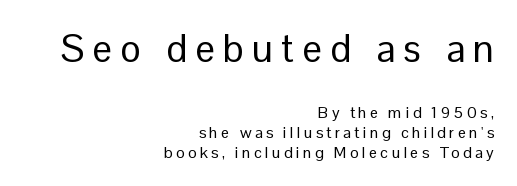
Q: Is the text bold? A: No.
Q: Is the text italic (slanted)? A: No, it is upright.
Q: Is the typeface a serif or a sans-serif typeface? A: Sans-serif.
Q: Is the text underlined? A: No.
Q: How is the paragraph aligned? A: Right-aligned.
Q: Is the spacing between letters normal or unusually wide? A: Unusually wide.
Q: Which block of text is set in a larger size, the first (top) or the second (bottom)? A: The first (top) one.
Q: Width (condensed, normal, or wide)? A: Normal.
Q: Stroke contrast? A: Low.
Q: x-height? A: Medium.
Q: Monospaced? A: No.
